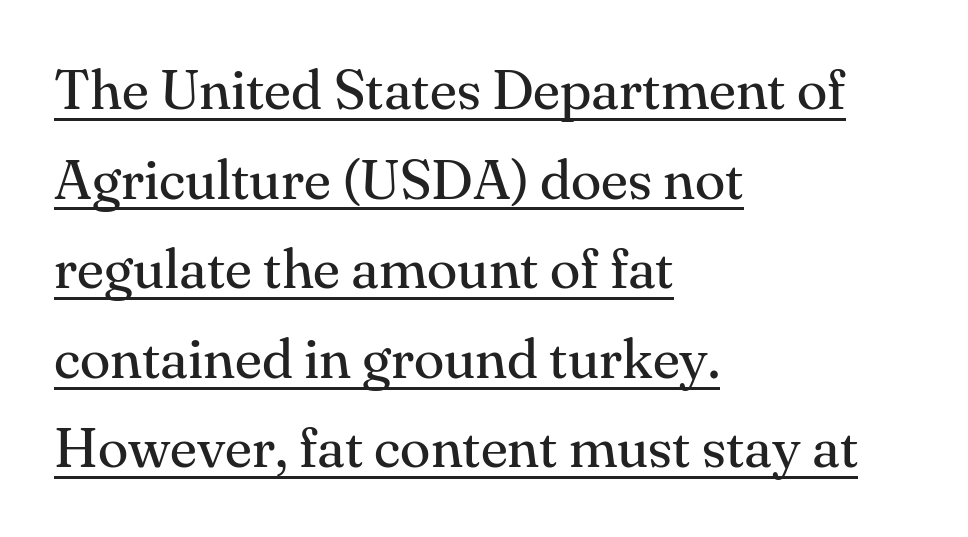
The image shows 56 px regular-weight serif type, upright; set left-aligned, normal line spacing (1.6x), normal letter spacing, underlined; medium stroke contrast and a small x-height.
